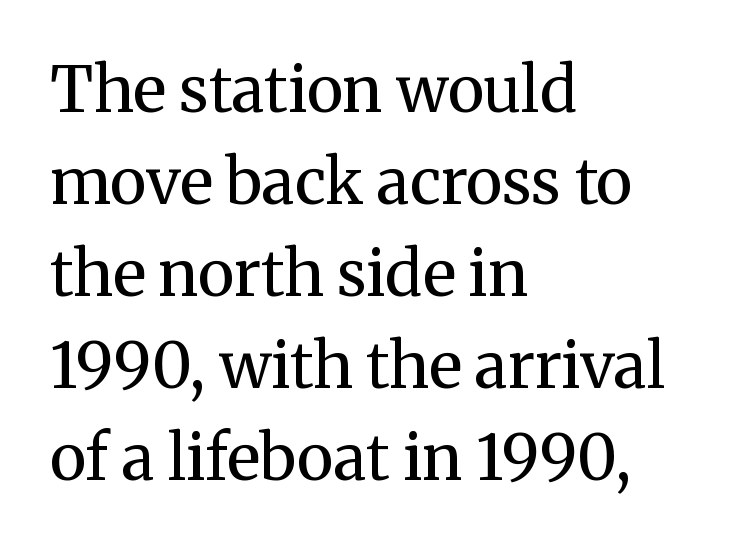
{"serif": "yes", "italic": "no", "bold": "no", "weight": "regular", "width": "normal", "stroke_contrast": "medium", "x_height": "medium", "monospaced": "no", "underline": "no", "align": "left", "line_spacing": "normal", "line_spacing_ratio": 1.46, "letter_spacing": "normal", "letter_spacing_em": 0.0, "glyph_px": 63}
